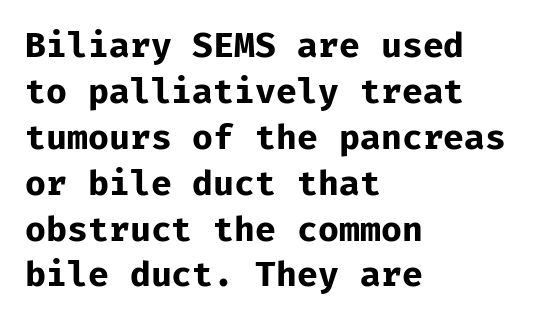
Notice how thick the strokes are: this is what a full bold looks like. Typographically, this falls in the sans-serif category. Reading down the column, the eye jumps a familiar distance to each next line. Ascenders rise straight up at ninety degrees.
